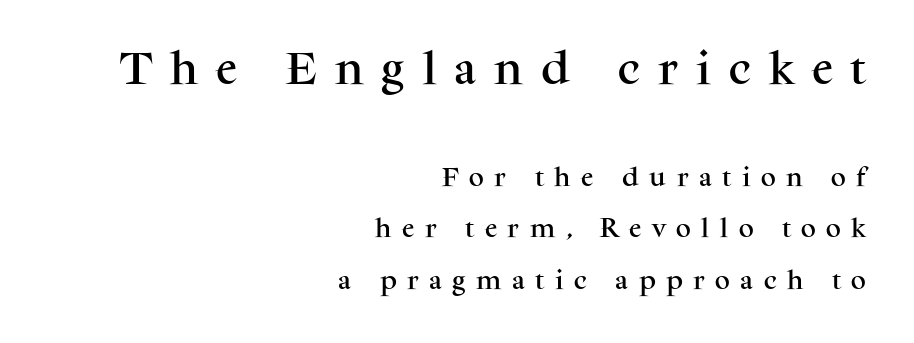
Q: Is the text italic (slanted)? A: No, it is upright.
Q: Is the typeface a serif or a sans-serif typeface? A: Serif.
Q: Is the text underlined? A: No.
Q: How is the paragraph aligned? A: Right-aligned.
Q: Is the spacing between letters normal or unusually wide? A: Unusually wide.
Q: Is the spacing between lines tight, normal or loose? A: Loose.
Q: Which block of text is set in a larger size, the first (top) or the second (bottom)? A: The first (top) one.
Q: Width (condensed, normal, or wide)? A: Normal.
Q: Stroke contrast? A: Medium.
Q: x-height? A: Medium.
Q: Monospaced? A: No.
